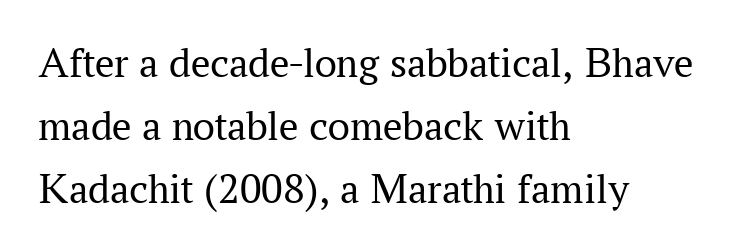
Q: Is the text bold? A: No.
Q: Is the text italic (slanted)? A: No, it is upright.
Q: Is the typeface a serif or a sans-serif typeface? A: Serif.
Q: Is the text underlined? A: No.
Q: How is the paragraph aligned? A: Left-aligned.
Q: Is the spacing between letters normal or unusually wide? A: Normal.
Q: Is the spacing between lines tight, normal or loose? A: Normal.
Q: Width (condensed, normal, or wide)? A: Normal.
Q: Stroke contrast? A: Medium.
Q: x-height? A: Medium.
Q: Monospaced? A: No.
